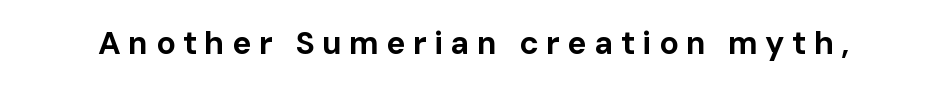
{"serif": "no", "italic": "no", "bold": "yes", "weight": "bold", "width": "normal", "stroke_contrast": "low", "x_height": "medium", "monospaced": "no", "underline": "no", "letter_spacing": "wide", "letter_spacing_em": 0.23, "glyph_px": 32}
